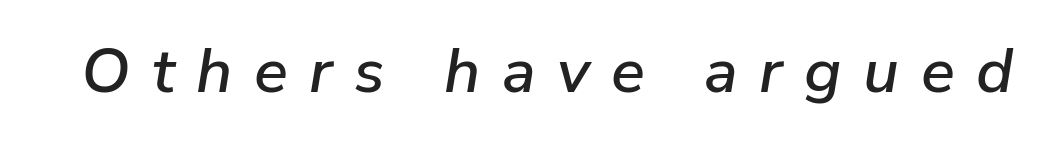
{"italic": "yes", "lean": "right", "slant_degrees": 9, "width": "normal", "stroke_contrast": "low", "x_height": "medium", "monospaced": "no", "underline": "no", "letter_spacing": "wide", "letter_spacing_em": 0.34, "glyph_px": 63}
